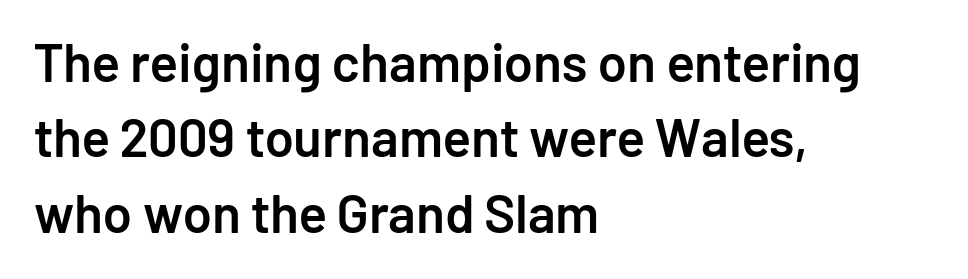
Alignment: flush left. The letters stand upright; this is a roman face. Varying glyph widths throughout — classic text-font behaviour. Compared with typical body copy, the letter spacing here is the same. Descender tails drop into unmarked territory. This is moderately heavy type, rendered in semibold.
